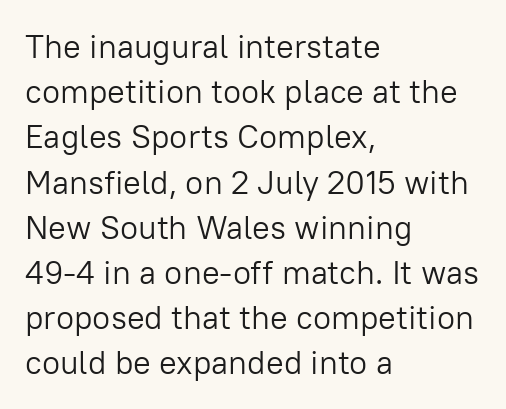
Q: Is the text bold? A: No.
Q: Is the text italic (slanted)? A: No, it is upright.
Q: Is the typeface a serif or a sans-serif typeface? A: Sans-serif.
Q: Is the text underlined? A: No.
Q: How is the paragraph aligned? A: Left-aligned.
Q: Is the spacing between letters normal or unusually wide? A: Normal.
Q: Is the spacing between lines tight, normal or loose? A: Normal.
Q: Width (condensed, normal, or wide)? A: Normal.
Q: Stroke contrast? A: Low.
Q: x-height? A: Medium.
Q: Monospaced? A: No.
